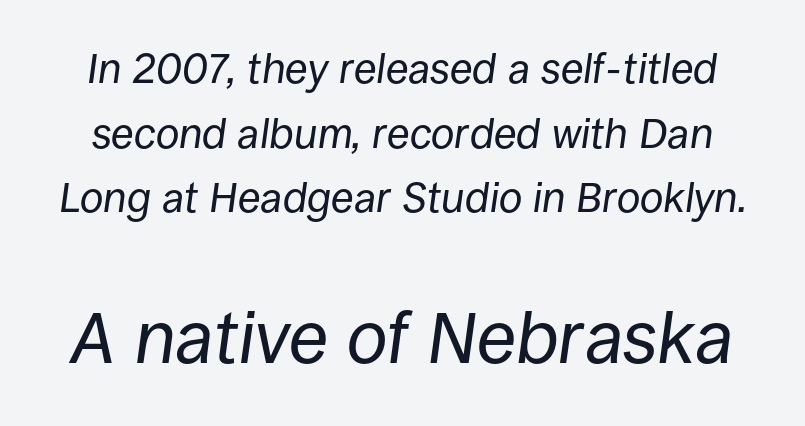
The image shows 73 px regular-weight type, italic (leaning right); set normal line spacing (1.54x), normal letter spacing, not underlined; the second (bottom) block is 1.74x larger; low stroke contrast and a large x-height.
